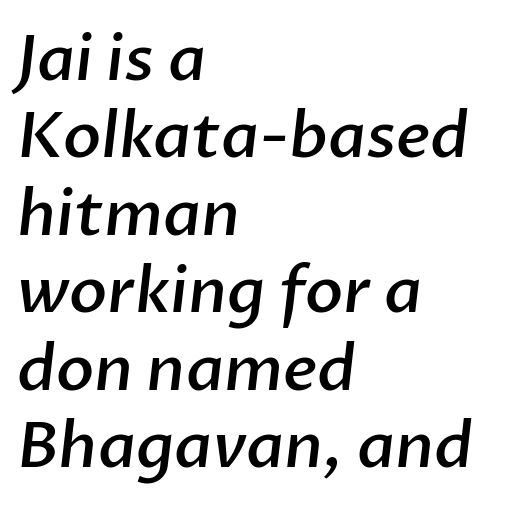
Words appear dense and cohesive because spacing is normal. Each line starts at the same left margin while the right side varies. Bare-footed words on every line. Serif or sans? Sans — the stroke terminals are bare. Its strokes are somewhat broadened, the hallmark of semibold type.
